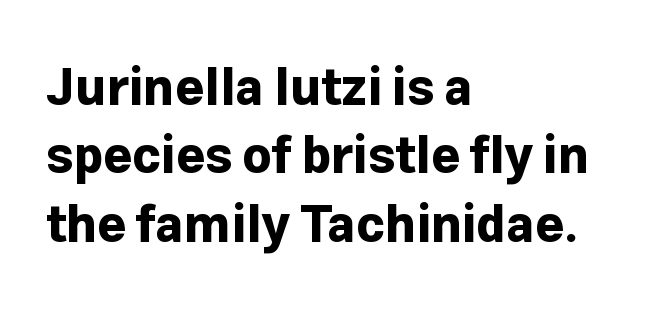
The image shows 50 px bold sans-serif type, upright; set left-aligned, normal line spacing (1.37x), normal letter spacing, not underlined; low stroke contrast and a medium x-height.
